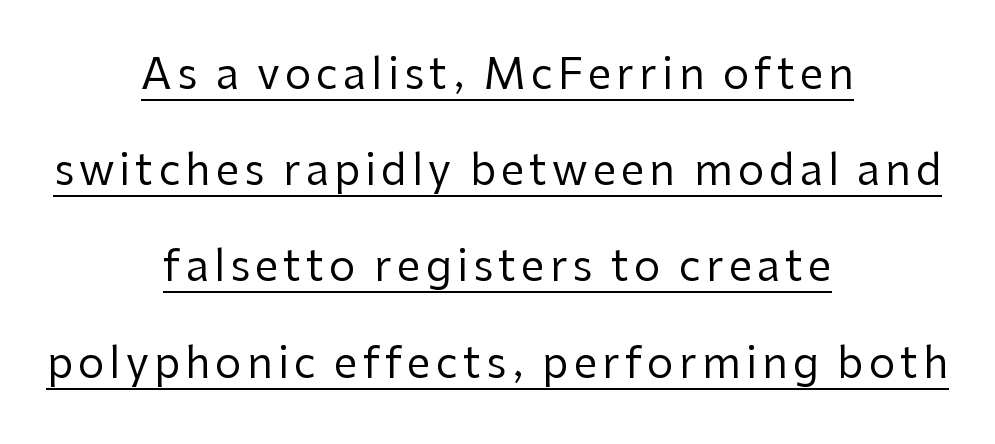
Italic: no, the glyphs are upright roman. Classification — sans serif. No letter is thick-stroked: the sample isn't bold. The block of text is sparse from top to bottom, with ample space between rows. This sample is center-justified, so both line endings float freely. A continuous stroke trails under the words, as in a hyperlink.
